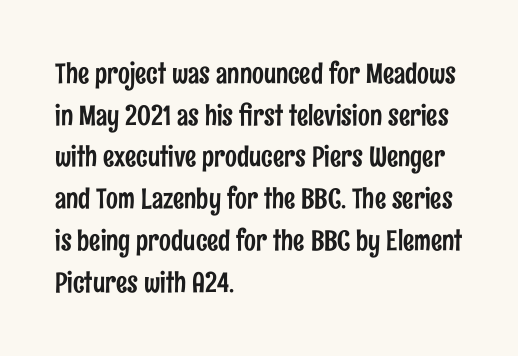
The letters stand straight up with perfectly vertical stems. The glyphs are unaccompanied by any horizontal stroke below them. The passage shown is typeset with a sans-serif family. What's the leading like? Ordinary, nothing unusual. Do the characters align in a grid? No, the font is proportional.
